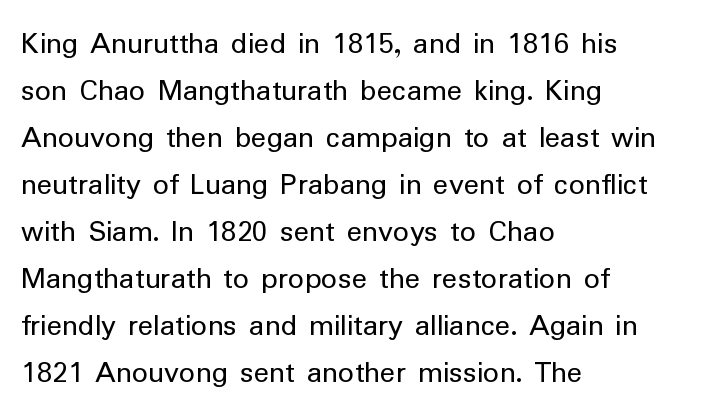
{"serif": "no", "italic": "no", "bold": "no", "weight": "regular", "width": "normal", "stroke_contrast": "low", "x_height": "medium", "monospaced": "no", "underline": "no", "align": "left", "line_spacing": "normal", "line_spacing_ratio": 1.47, "letter_spacing": "normal", "letter_spacing_em": 0.0, "glyph_px": 32}
